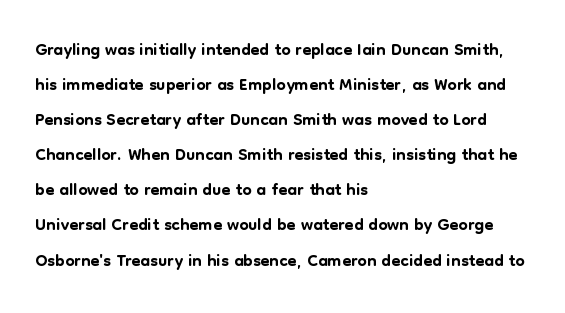
The image shows 26 px text type, upright; set left-aligned, normal line spacing (1.35x), normal letter spacing, not underlined.
